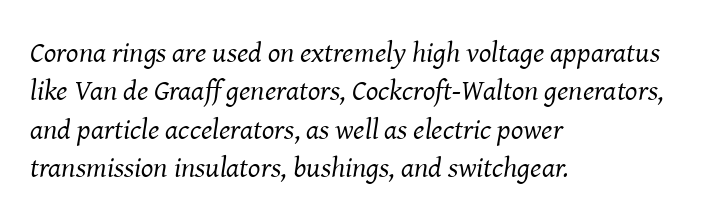
The image shows 29 px regular-weight serif type, italic (leaning right); set left-aligned, normal line spacing (1.32x), normal letter spacing, not underlined; medium stroke contrast and a medium x-height.
